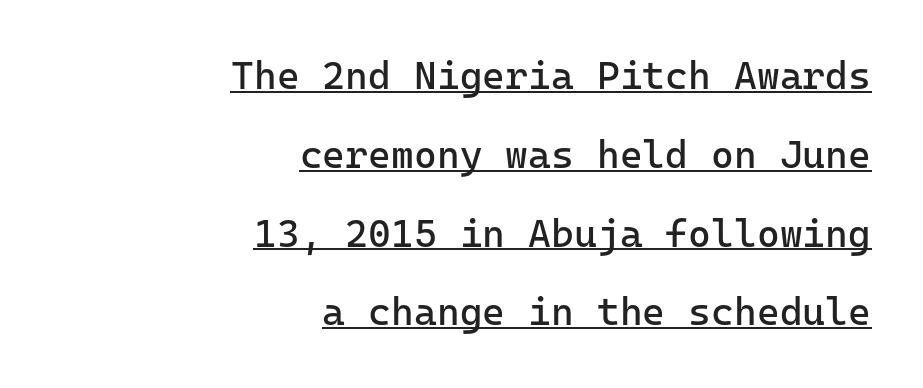
The image shows 39 px regular-weight sans-serif type, upright, monospaced; set right-aligned, loose line spacing (2.02x), normal letter spacing, underlined; low stroke contrast and a medium x-height.
